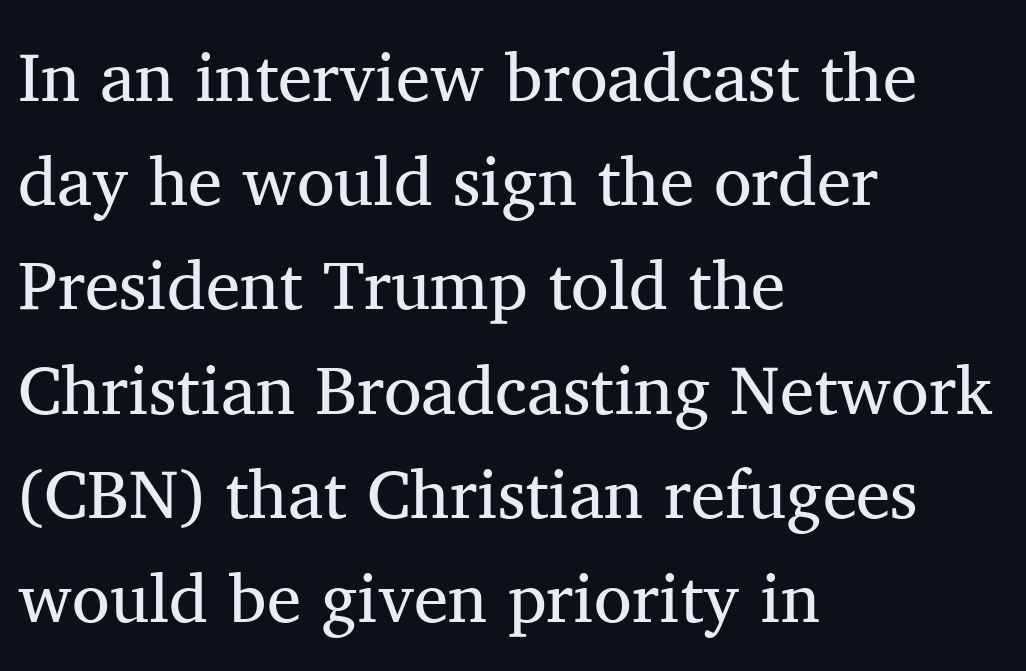
The image shows 69 px regular-weight serif type, upright; set left-aligned, normal line spacing (1.51x), normal letter spacing, not underlined; medium stroke contrast and a medium x-height.
